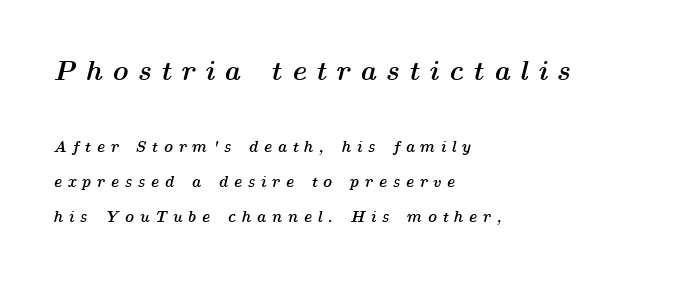
The image shows 28 px semibold, wide type, italic (leaning right); set left-aligned, loose line spacing (2.2x), unusually wide letter spacing (+0.34 em), not underlined; the first (top) block is 1.75x larger; medium stroke contrast and a medium x-height.
